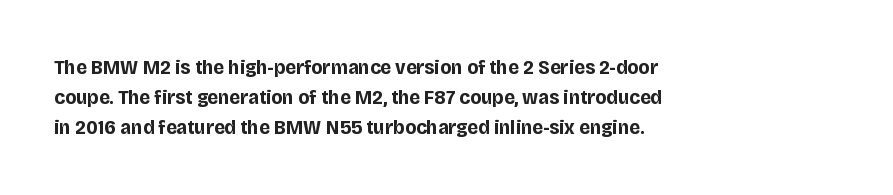
{"italic": "no", "bold": "yes", "underline": "no", "align": "left", "line_spacing": "normal", "line_spacing_ratio": 1.43, "letter_spacing": "normal", "letter_spacing_em": 0.0, "glyph_px": 21}
